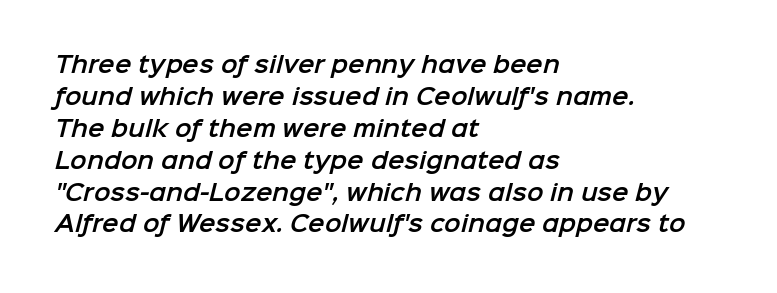
Q: Is the text underlined? A: No.
Q: How is the paragraph aligned? A: Left-aligned.
Q: Is the spacing between letters normal or unusually wide? A: Normal.
Q: Is the spacing between lines tight, normal or loose? A: Normal.
